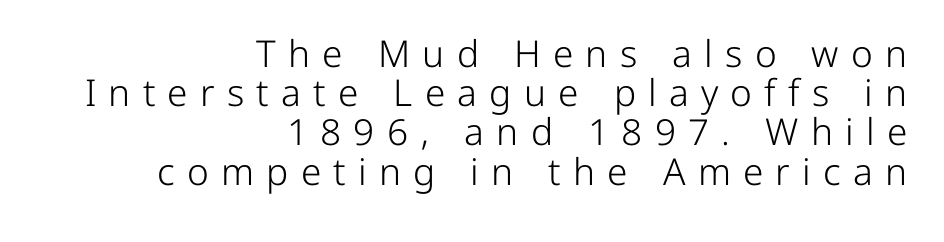
Q: Is the text bold? A: No.
Q: Is the text italic (slanted)? A: No, it is upright.
Q: Is the typeface a serif or a sans-serif typeface? A: Sans-serif.
Q: Is the text underlined? A: No.
Q: How is the paragraph aligned? A: Right-aligned.
Q: Is the spacing between letters normal or unusually wide? A: Unusually wide.
Q: Is the spacing between lines tight, normal or loose? A: Tight.
Q: Width (condensed, normal, or wide)? A: Normal.
Q: Stroke contrast? A: Low.
Q: x-height? A: Medium.
Q: Monospaced? A: No.
